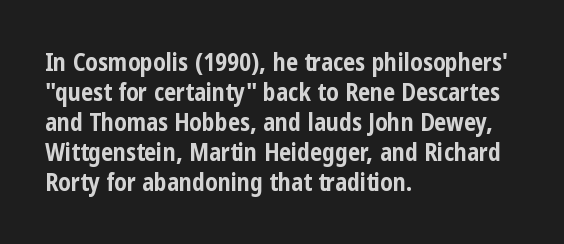
The characters look thick and weighty, a clear bold. Rows of type keep a routine distance in the vertical direction. Each word holds together tightly as a unit, with standard inter-letter gaps. Does the copy run flush right? No — it runs flush left. Beneath every word, the page is bare.
